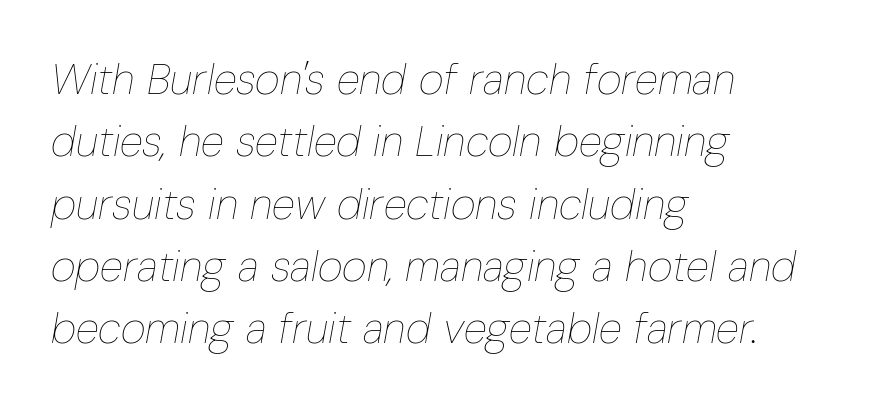
Default kerning and tracking; the words read as compact shapes. The letters advance in unequal steps, a hallmark of proportional type. Is there much room between lines? A standard amount, neither cramped nor airy. The weight tops out at a normal text grade. Check under the words: just untouched page.
